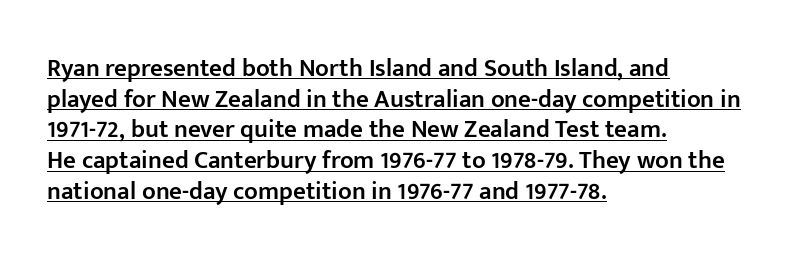
Q: Is the text bold? A: Semi-bold.
Q: Is the text italic (slanted)? A: No, it is upright.
Q: Is the text underlined? A: Yes.
Q: How is the paragraph aligned? A: Left-aligned.
Q: Is the spacing between letters normal or unusually wide? A: Normal.
